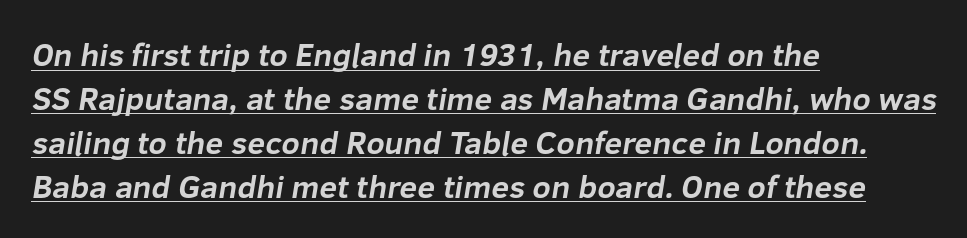
Q: Is the text bold? A: Yes.
Q: Is the typeface a serif or a sans-serif typeface? A: Sans-serif.
Q: Is the text underlined? A: Yes.
Q: How is the paragraph aligned? A: Left-aligned.
Q: Is the spacing between letters normal or unusually wide? A: Normal.
Q: Is the spacing between lines tight, normal or loose? A: Normal.
Q: Width (condensed, normal, or wide)? A: Normal.
Q: Stroke contrast? A: Low.
Q: x-height? A: Medium.
Q: Monospaced? A: No.
